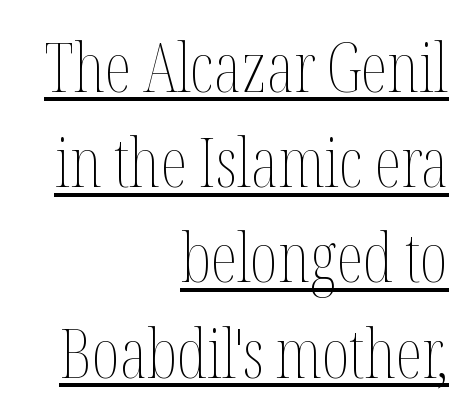
{"italic": "no", "bold": "no", "weight": "thin", "width": "condensed", "stroke_contrast": "medium", "x_height": "medium", "monospaced": "no", "underline": "yes", "align": "right", "line_spacing": "normal", "line_spacing_ratio": 1.4, "letter_spacing": "normal", "letter_spacing_em": 0.0, "glyph_px": 68}
